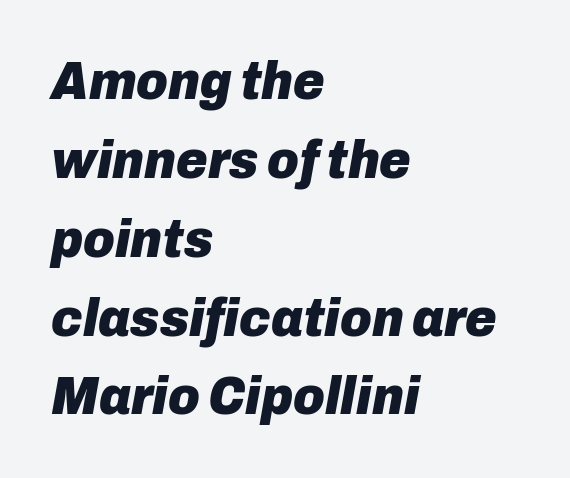
Q: Is the text bold? A: Yes.
Q: Is the text italic (slanted)? A: Yes, it leans right by about 10 degrees.
Q: Is the text underlined? A: No.
Q: How is the paragraph aligned? A: Left-aligned.
Q: Is the spacing between letters normal or unusually wide? A: Normal.
Q: Is the spacing between lines tight, normal or loose? A: Normal.
Q: Width (condensed, normal, or wide)? A: Normal.
Q: Stroke contrast? A: Low.
Q: x-height? A: Medium.
Q: Monospaced? A: No.
